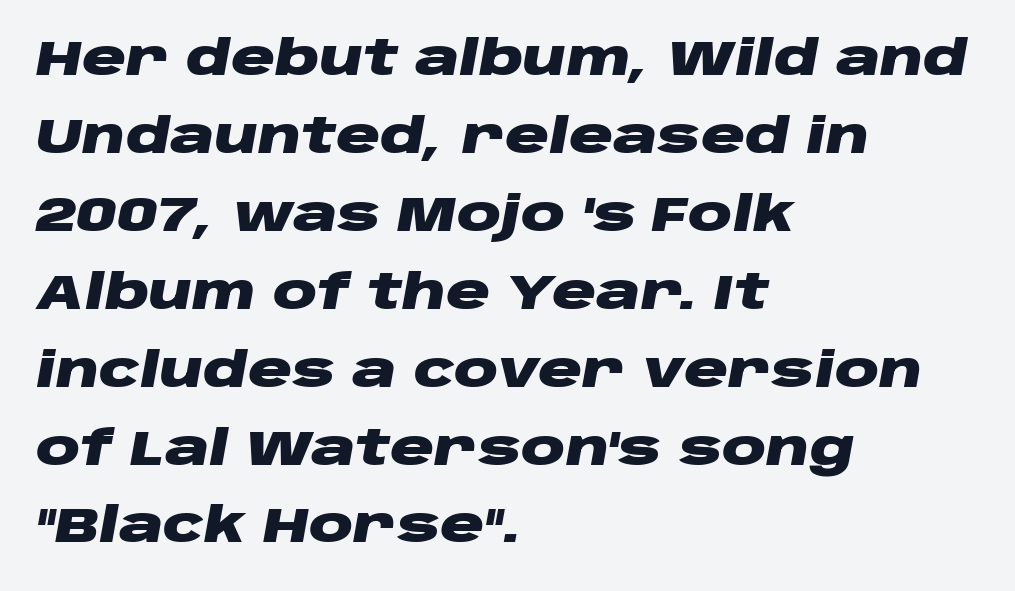
The image shows 49 px heavy, wide type, italic (leaning right); set left-aligned, normal line spacing (1.59x), normal letter spacing, not underlined; low stroke contrast and a large x-height.
